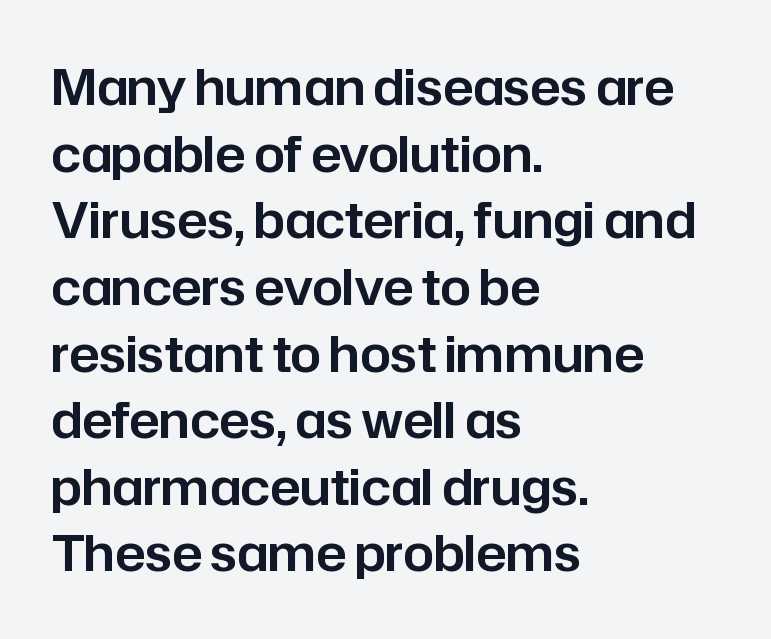
The passage is arranged the way most books set body copy — flush left. Descenders are the only things crossing below the line. Examine the stroke ends and you'll find no serifs. Characters remain perfectly vertical along every line.
